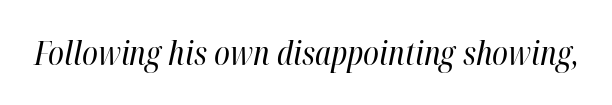
Q: Is the text bold? A: No.
Q: Is the text italic (slanted)? A: Yes, it leans right by about 12 degrees.
Q: Is the text underlined? A: No.
Q: Is the spacing between letters normal or unusually wide? A: Normal.
Q: Width (condensed, normal, or wide)? A: Condensed.
Q: Stroke contrast? A: High.
Q: x-height? A: Medium.
Q: Monospaced? A: No.
